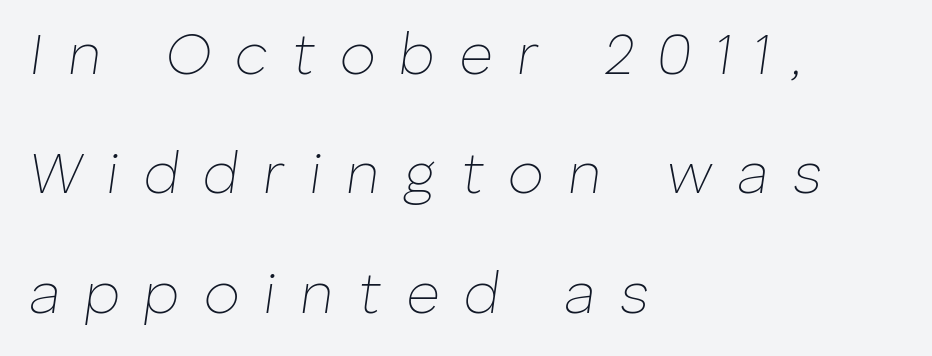
Q: Is the text bold? A: No.
Q: Is the text italic (slanted)? A: Yes, it leans right by about 8 degrees.
Q: Is the text underlined? A: No.
Q: How is the paragraph aligned? A: Left-aligned.
Q: Is the spacing between letters normal or unusually wide? A: Unusually wide.
Q: Is the spacing between lines tight, normal or loose? A: Loose.
Q: Width (condensed, normal, or wide)? A: Normal.
Q: Stroke contrast? A: Low.
Q: x-height? A: Medium.
Q: Monospaced? A: No.
